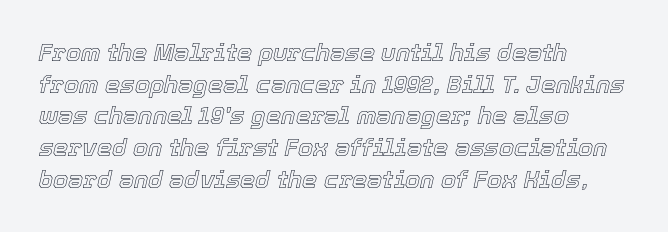
Q: Is the text italic (slanted)? A: Yes, it leans right by about 12 degrees.
Q: Is the text underlined? A: No.
Q: How is the paragraph aligned? A: Left-aligned.
Q: Is the spacing between letters normal or unusually wide? A: Normal.
Q: Is the spacing between lines tight, normal or loose? A: Normal.
